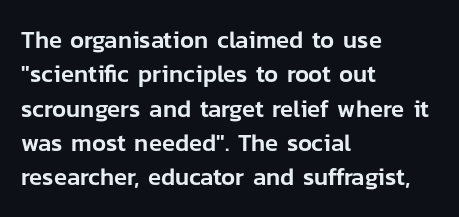
The image shows 24 px text type, upright; set left-aligned, normal line spacing (1.43x), normal letter spacing, not underlined.
